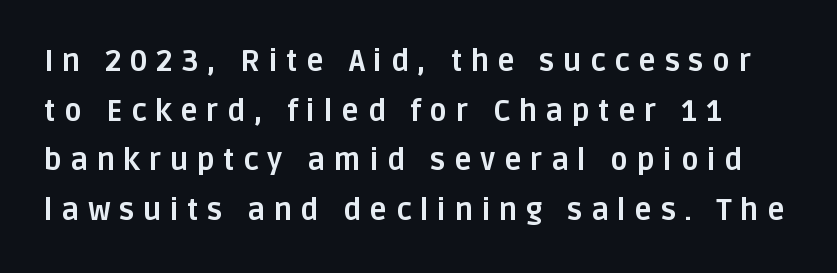
The image shows 29 px bold sans-serif type, upright; set line spacing 1.71x, unusually wide letter spacing (+0.3 em), not underlined; low stroke contrast and a large x-height.
